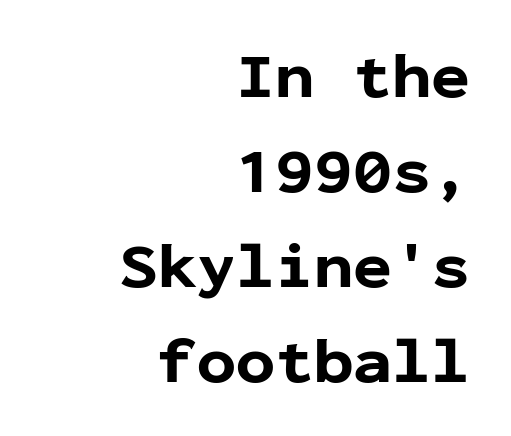
The image shows 65 px bold sans-serif type, upright, monospaced; set right-aligned, normal line spacing (1.46x), normal letter spacing, not underlined; low stroke contrast and a medium x-height.
